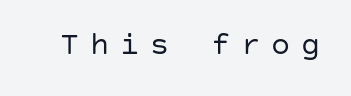
Q: Is the text bold? A: No.
Q: Is the text italic (slanted)? A: No, it is upright.
Q: Is the typeface a serif or a sans-serif typeface? A: Sans-serif.
Q: Is the text underlined? A: No.
Q: Is the spacing between letters normal or unusually wide? A: Unusually wide.
Q: Width (condensed, normal, or wide)? A: Normal.
Q: Stroke contrast? A: Low.
Q: x-height? A: Large.
